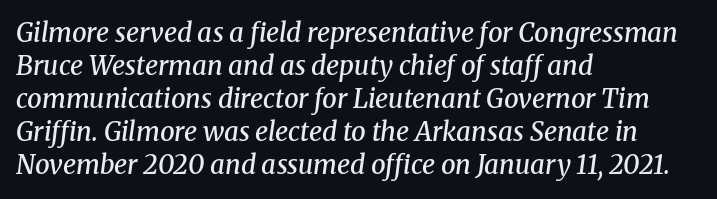
Q: Is the text bold? A: Semi-bold.
Q: Is the text italic (slanted)? A: Yes, it leans right by about 8 degrees.
Q: Is the text underlined? A: No.
Q: How is the paragraph aligned? A: Left-aligned.
Q: Is the spacing between letters normal or unusually wide? A: Normal.
Q: Is the spacing between lines tight, normal or loose? A: Normal.
